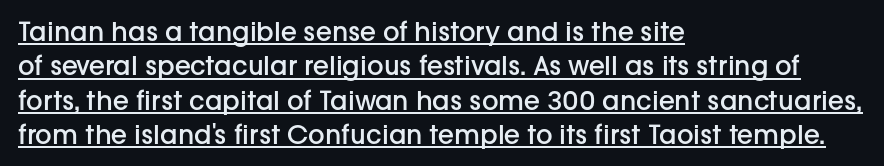
Words appear dense and cohesive because spacing is normal. I'd describe the lettering as semibold — firm but not a full bold. Whoever set this chose a conventional vertical rhythm. If you drew a line through each stem, it would be perfectly vertical.
